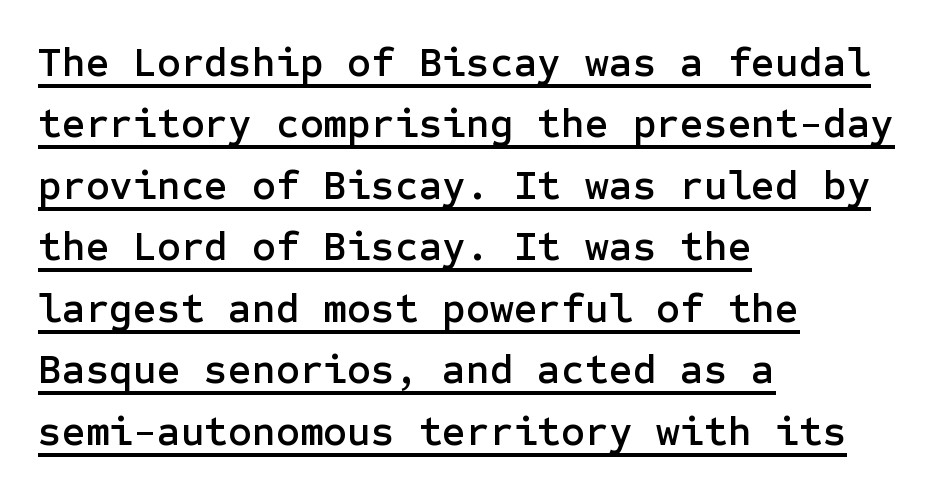
Examine the stroke ends and you'll find no serifs. The axis of the letterforms is exactly vertical. How would I describe the line gaps? Plain and ordinary. The glyphs are accompanied by a horizontal stroke just below them. Casual observation: everything's shoved over to the left. Glyph-to-glyph distance matches everyday printed text.
